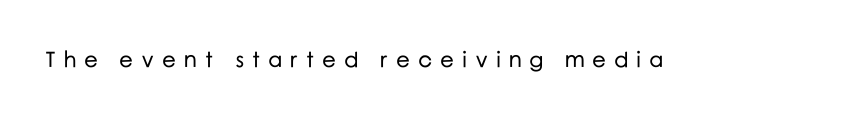
Q: Is the text italic (slanted)? A: No, it is upright.
Q: Is the text underlined? A: No.
Q: Is the spacing between letters normal or unusually wide? A: Unusually wide.
